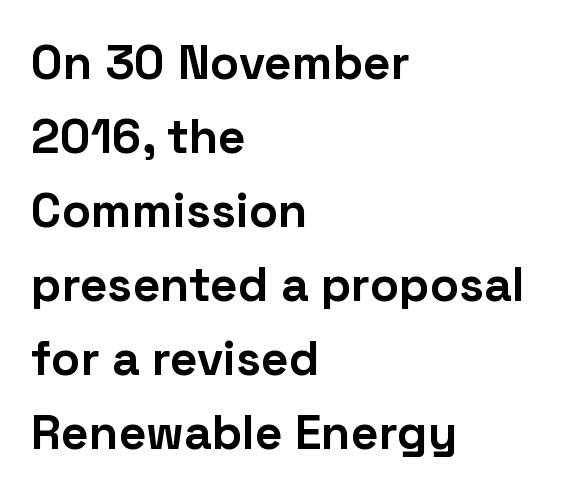
Q: Is the text bold? A: Yes.
Q: Is the text italic (slanted)? A: No, it is upright.
Q: Is the typeface a serif or a sans-serif typeface? A: Sans-serif.
Q: Is the text underlined? A: No.
Q: How is the paragraph aligned? A: Left-aligned.
Q: Is the spacing between letters normal or unusually wide? A: Normal.
Q: Is the spacing between lines tight, normal or loose? A: Normal.
Q: Width (condensed, normal, or wide)? A: Normal.
Q: Stroke contrast? A: Low.
Q: x-height? A: Medium.
Q: Monospaced? A: No.
